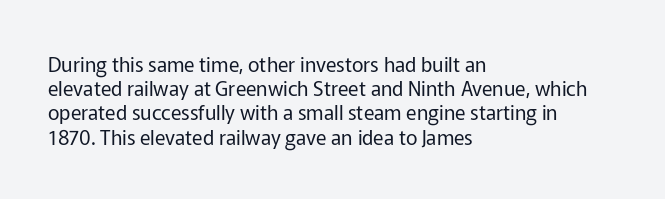
The image shows 20 px text type, upright; set left-aligned, line spacing 1.21x, normal letter spacing, not underlined.
